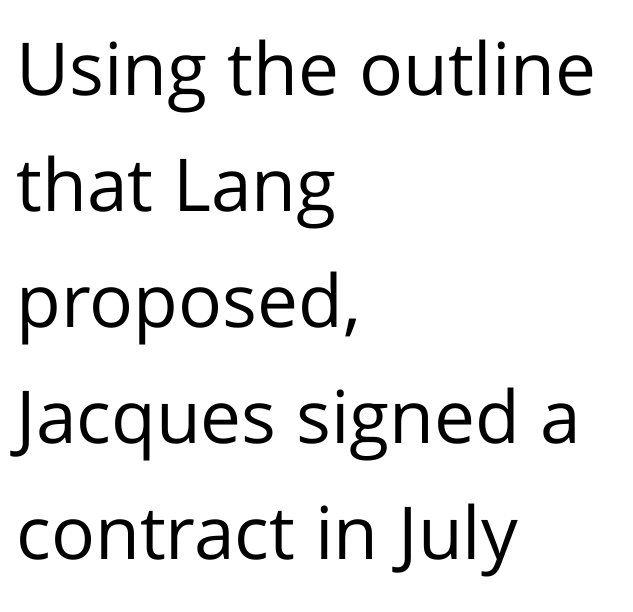
{"serif": "no", "italic": "no", "bold": "no", "weight": "regular", "width": "normal", "stroke_contrast": "low", "x_height": "medium", "monospaced": "no", "underline": "no", "align": "left", "line_spacing": "normal", "line_spacing_ratio": 1.59, "letter_spacing": "normal", "letter_spacing_em": 0.0, "glyph_px": 73}
